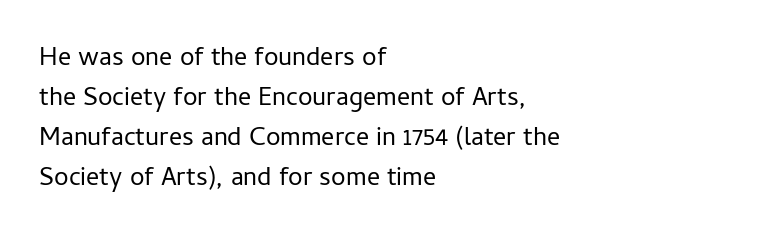
{"italic": "no", "bold": "no", "underline": "no", "align": "left", "line_spacing": "normal", "line_spacing_ratio": 1.54, "letter_spacing": "normal", "letter_spacing_em": 0.0, "glyph_px": 26}
